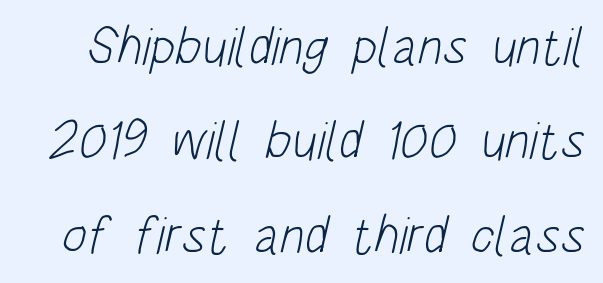
Q: Is the text bold? A: No.
Q: Is the typeface a serif or a sans-serif typeface? A: Sans-serif.
Q: Is the text underlined? A: No.
Q: Is the spacing between letters normal or unusually wide? A: Normal.
Q: Width (condensed, normal, or wide)? A: Condensed.
Q: Stroke contrast? A: Low.
Q: x-height? A: Large.
Q: Monospaced? A: No.
